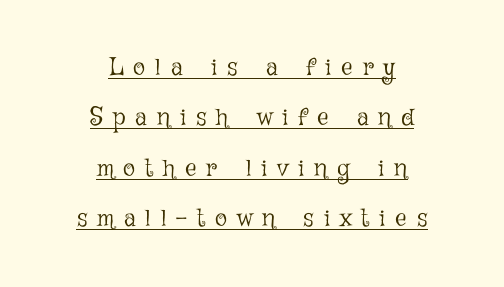
The string is rendered with underlining switched on. Loose tracking; the words dissolve into strings of separated letters. The lines are spread far apart with generous leading. Ascenders rise straight up at ninety degrees.
